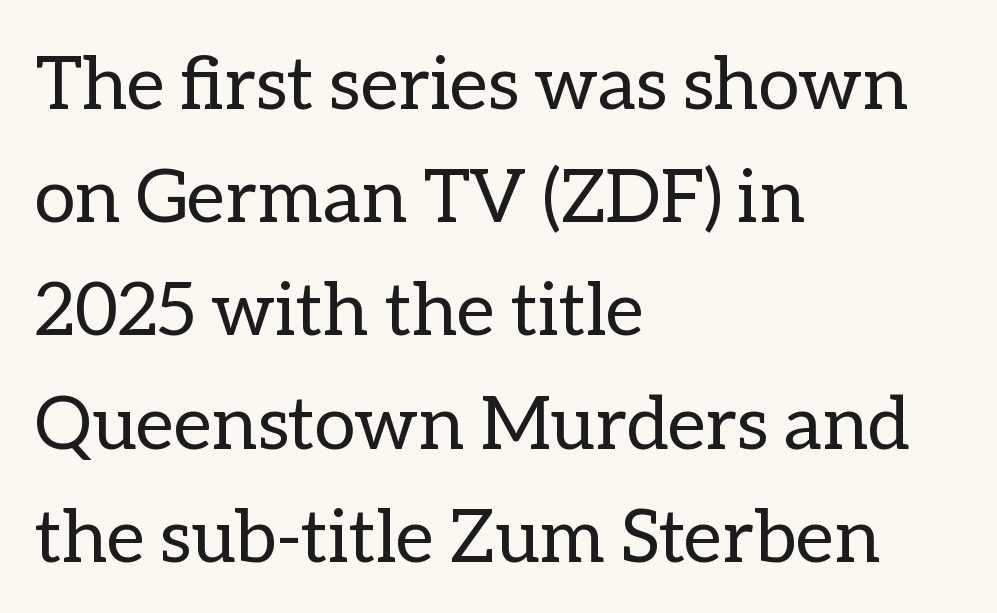
{"italic": "no", "bold": "no", "weight": "regular", "width": "normal", "stroke_contrast": "low", "x_height": "medium", "monospaced": "no", "underline": "no", "align": "left", "line_spacing": "normal", "line_spacing_ratio": 1.53, "letter_spacing": "normal", "letter_spacing_em": 0.0, "glyph_px": 74}
